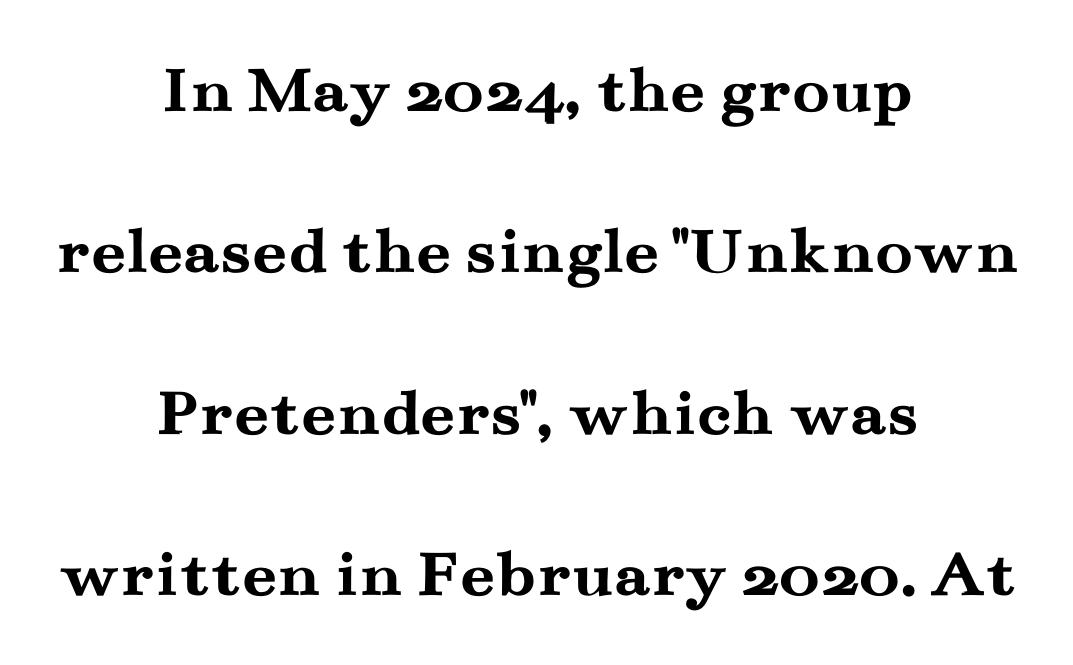
Q: Is the text bold? A: Yes.
Q: Is the text italic (slanted)? A: No, it is upright.
Q: Is the typeface a serif or a sans-serif typeface? A: Serif.
Q: Is the text underlined? A: No.
Q: How is the paragraph aligned? A: Centered.
Q: Is the spacing between letters normal or unusually wide? A: Normal.
Q: Is the spacing between lines tight, normal or loose? A: Loose.
Q: Width (condensed, normal, or wide)? A: Wide.
Q: Stroke contrast? A: Medium.
Q: x-height? A: Small.
Q: Monospaced? A: No.
